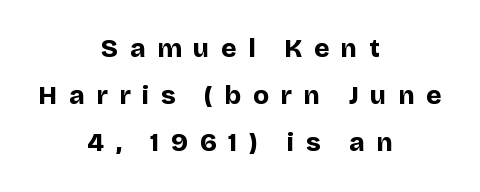
Q: Is the text bold? A: Yes.
Q: Is the text italic (slanted)? A: No, it is upright.
Q: Is the text underlined? A: No.
Q: How is the paragraph aligned? A: Centered.
Q: Is the spacing between letters normal or unusually wide? A: Unusually wide.
